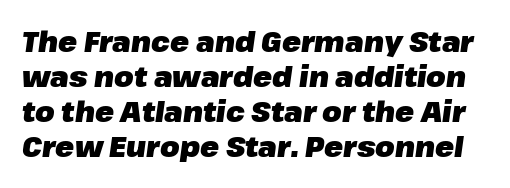
The image shows 28 px heavy type, italic (leaning right); set normal line spacing (1.25x), normal letter spacing, not underlined; low stroke contrast and a medium x-height.
